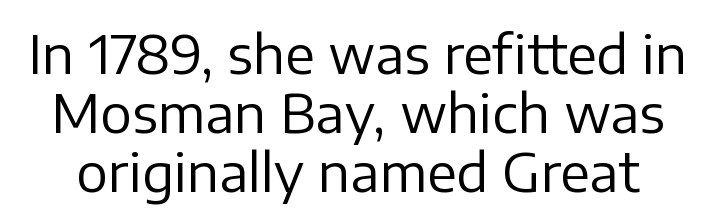
Q: Is the text bold? A: No.
Q: Is the text italic (slanted)? A: No, it is upright.
Q: Is the typeface a serif or a sans-serif typeface? A: Sans-serif.
Q: Is the text underlined? A: No.
Q: Is the spacing between letters normal or unusually wide? A: Normal.
Q: Is the spacing between lines tight, normal or loose? A: Tight.
Q: Width (condensed, normal, or wide)? A: Normal.
Q: Stroke contrast? A: Low.
Q: x-height? A: Medium.
Q: Monospaced? A: No.
